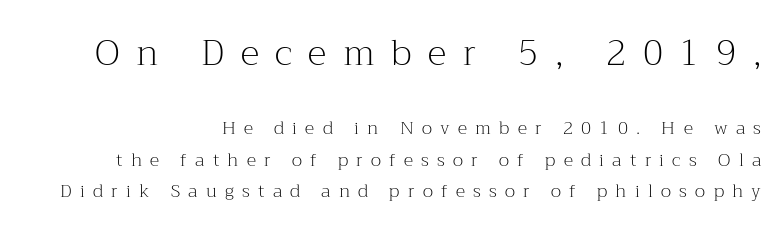
{"serif": "yes", "italic": "no", "bold": "no", "weight": "light", "width": "normal", "stroke_contrast": "medium", "x_height": "medium", "monospaced": "no", "underline": "no", "align": "right", "line_spacing_ratio": 1.74, "letter_spacing": "wide", "letter_spacing_em": 0.46, "larger_block": "first", "size_ratio": 2.0, "glyph_px": 36}
